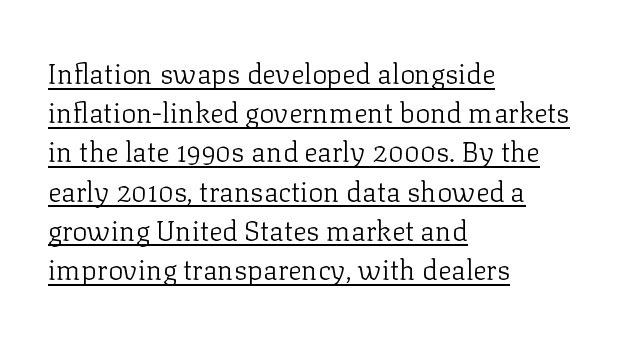
The image shows 28 px light serif type, upright; set left-aligned, normal line spacing (1.4x), normal letter spacing, underlined; low stroke contrast and a medium x-height.
